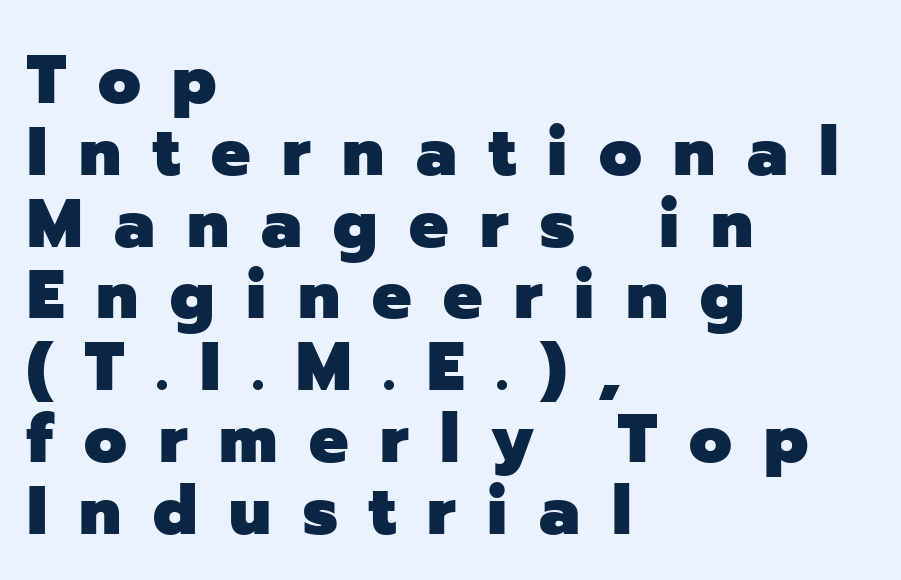
The image shows 69 px heavy sans-serif type, upright; set left-aligned, tight line spacing (1.04x), unusually wide letter spacing (+0.46 em), not underlined; low stroke contrast and a medium x-height.
